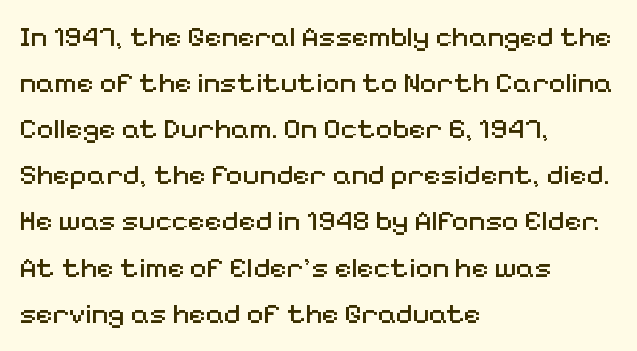
The lettering stays uniformly vertical, giving the passage a roman look. Descender tails drop into unmarked territory. No extra ink here — the face is not bold. The leading is moderate, giving the passage an even texture. Does the type have serifs? No, each stem ends abruptly. Where is the straight margin? On the left.
